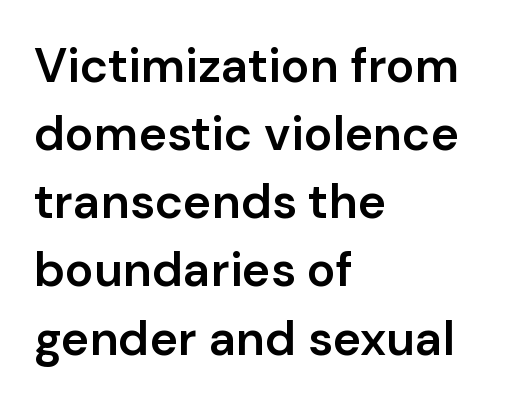
Q: Is the text bold? A: Semi-bold.
Q: Is the text italic (slanted)? A: No, it is upright.
Q: Is the typeface a serif or a sans-serif typeface? A: Sans-serif.
Q: Is the text underlined? A: No.
Q: How is the paragraph aligned? A: Left-aligned.
Q: Is the spacing between letters normal or unusually wide? A: Normal.
Q: Is the spacing between lines tight, normal or loose? A: Normal.
Q: Width (condensed, normal, or wide)? A: Normal.
Q: Stroke contrast? A: Low.
Q: x-height? A: Medium.
Q: Monospaced? A: No.
